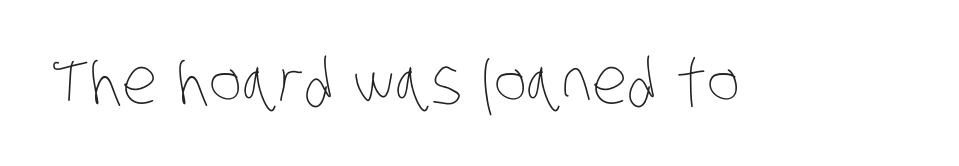
{"bold": "no", "weight": "thin", "width": "condensed", "stroke_contrast": "low", "x_height": "large", "monospaced": "no", "underline": "no", "letter_spacing": "normal", "letter_spacing_em": 0.0, "glyph_px": 63}
